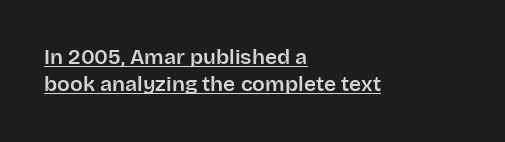
The image shows 21 px text type, upright; set left-aligned, normal line spacing (1.3x), normal letter spacing, underlined.
